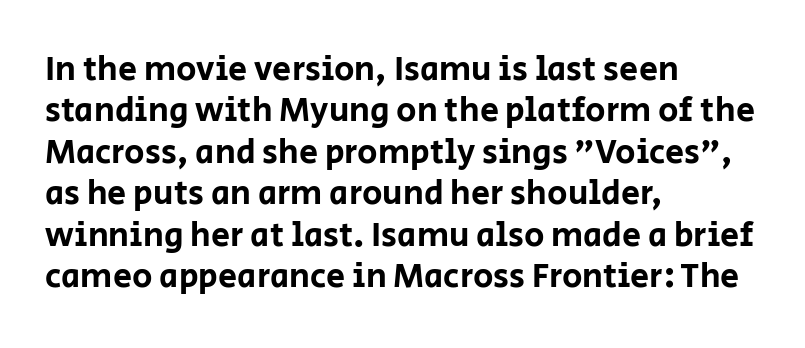
The image shows 34 px sans-serif type, upright; set left-aligned, line spacing 1.22x, normal letter spacing, not underlined; low stroke contrast and a large x-height.
